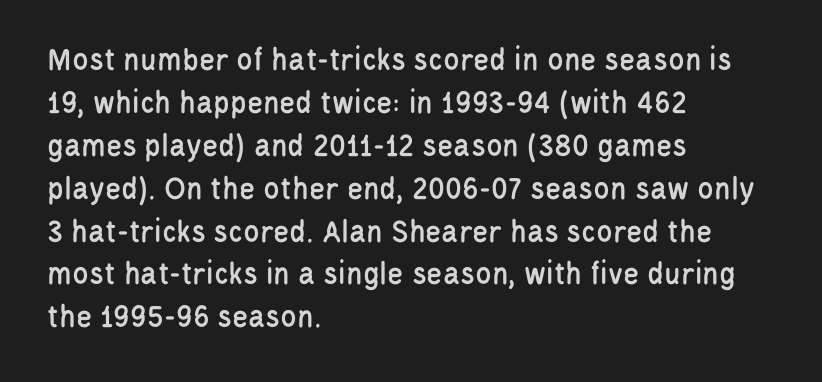
{"serif": "no", "italic": "no", "width": "condensed", "stroke_contrast": "low", "x_height": "large", "monospaced": "no", "underline": "no", "align": "left", "line_spacing": "normal", "line_spacing_ratio": 1.3, "letter_spacing": "normal", "letter_spacing_em": 0.0, "glyph_px": 33}
